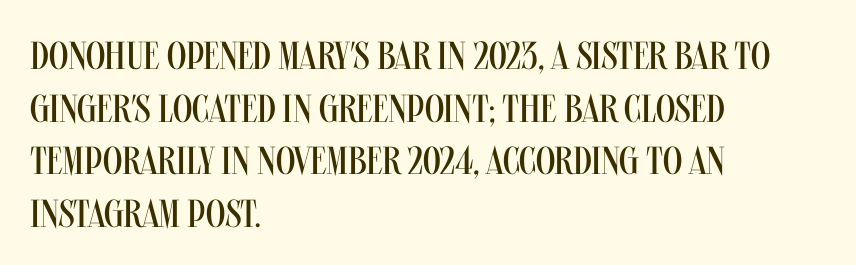
{"serif": "no", "italic": "no", "bold": "no", "weight": "regular", "width": "condensed", "stroke_contrast": "medium", "x_height": "large", "monospaced": "no", "underline": "no", "align": "left", "line_spacing": "normal", "line_spacing_ratio": 1.35, "letter_spacing": "normal", "letter_spacing_em": 0.0, "glyph_px": 39}
